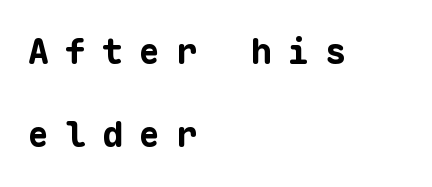
Notice how the passage keeps a crisp vertical edge on the left only. A typesetter would call this heavily tracked-out type. When letters stand straight like this, we call the style roman or upright. This is heavy type, rendered in bold.
